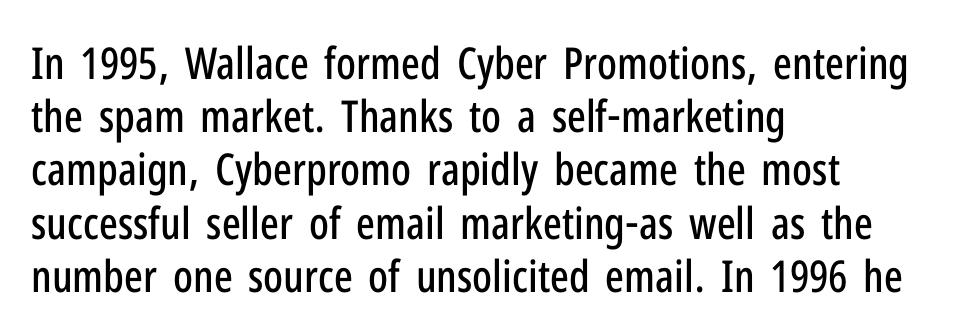
{"serif": "no", "italic": "no", "width": "condensed", "stroke_contrast": "low", "x_height": "medium", "monospaced": "no", "underline": "no", "align": "left", "line_spacing_ratio": 1.21, "letter_spacing": "normal", "letter_spacing_em": 0.0, "glyph_px": 44}
